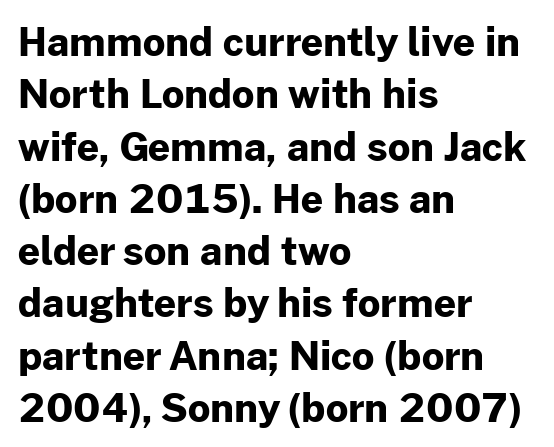
Q: Is the text bold? A: Yes.
Q: Is the text italic (slanted)? A: No, it is upright.
Q: Is the typeface a serif or a sans-serif typeface? A: Sans-serif.
Q: Is the text underlined? A: No.
Q: How is the paragraph aligned? A: Left-aligned.
Q: Is the spacing between letters normal or unusually wide? A: Normal.
Q: Is the spacing between lines tight, normal or loose? A: Normal.
Q: Width (condensed, normal, or wide)? A: Normal.
Q: Stroke contrast? A: Low.
Q: x-height? A: Medium.
Q: Monospaced? A: No.
